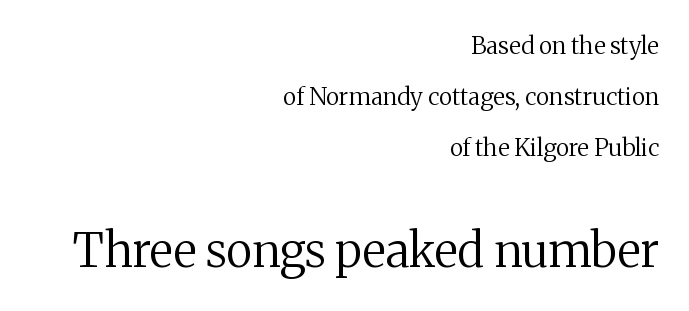
Q: Is the text bold? A: No.
Q: Is the text italic (slanted)? A: No, it is upright.
Q: Is the typeface a serif or a sans-serif typeface? A: Serif.
Q: Is the text underlined? A: No.
Q: How is the paragraph aligned? A: Right-aligned.
Q: Is the spacing between letters normal or unusually wide? A: Normal.
Q: Is the spacing between lines tight, normal or loose? A: Loose.
Q: Which block of text is set in a larger size, the first (top) or the second (bottom)? A: The second (bottom) one.
Q: Width (condensed, normal, or wide)? A: Normal.
Q: Stroke contrast? A: Medium.
Q: x-height? A: Medium.
Q: Monospaced? A: No.
